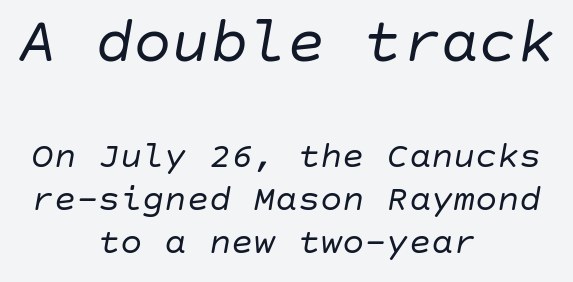
Q: Is the text bold? A: No.
Q: Is the text italic (slanted)? A: Yes, it leans right by about 10 degrees.
Q: Is the text underlined? A: No.
Q: How is the paragraph aligned? A: Centered.
Q: Is the spacing between letters normal or unusually wide? A: Normal.
Q: Which block of text is set in a larger size, the first (top) or the second (bottom)? A: The first (top) one.
Q: Width (condensed, normal, or wide)? A: Normal.
Q: Stroke contrast? A: Low.
Q: x-height? A: Large.
